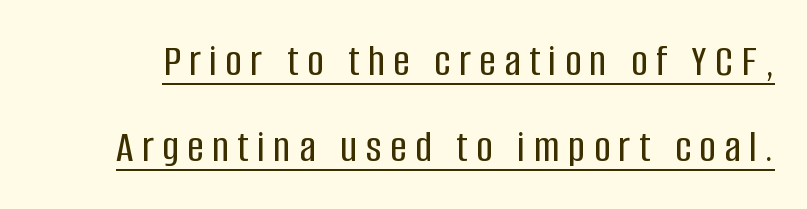
Q: Is the text italic (slanted)? A: No, it is upright.
Q: Is the typeface a serif or a sans-serif typeface? A: Sans-serif.
Q: Is the text underlined? A: Yes.
Q: Width (condensed, normal, or wide)? A: Condensed.
Q: Stroke contrast? A: Low.
Q: x-height? A: Large.
Q: Monospaced? A: No.
